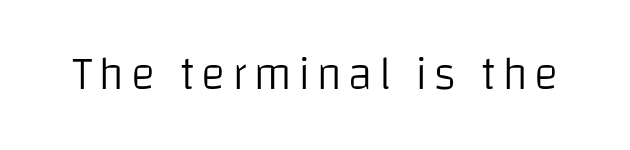
Q: Is the text bold? A: No.
Q: Is the text italic (slanted)? A: No, it is upright.
Q: Is the typeface a serif or a sans-serif typeface? A: Sans-serif.
Q: Is the text underlined? A: No.
Q: Width (condensed, normal, or wide)? A: Normal.
Q: Stroke contrast? A: Low.
Q: x-height? A: Large.
Q: Monospaced? A: No.
